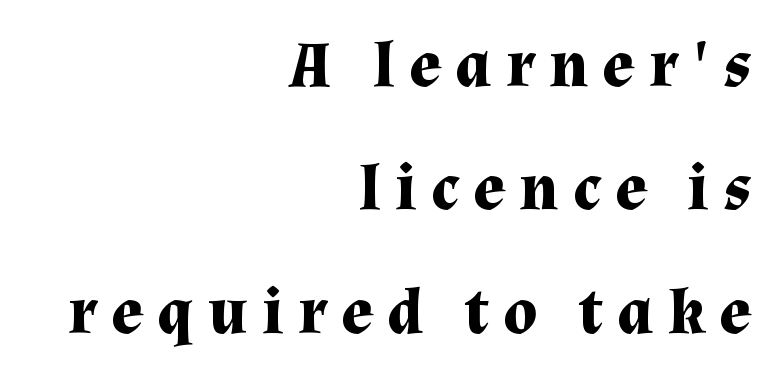
Summary of weight: heavy, a full bold. Does the type have serifs? Yes, each stem ends in a small foot. Beneath every word, the page is bare. Think of a printed novel: that variable character pitch is what you see here. The paragraph shown leans on its right margin. The lettering stays uniformly vertical, giving the passage a roman look.
